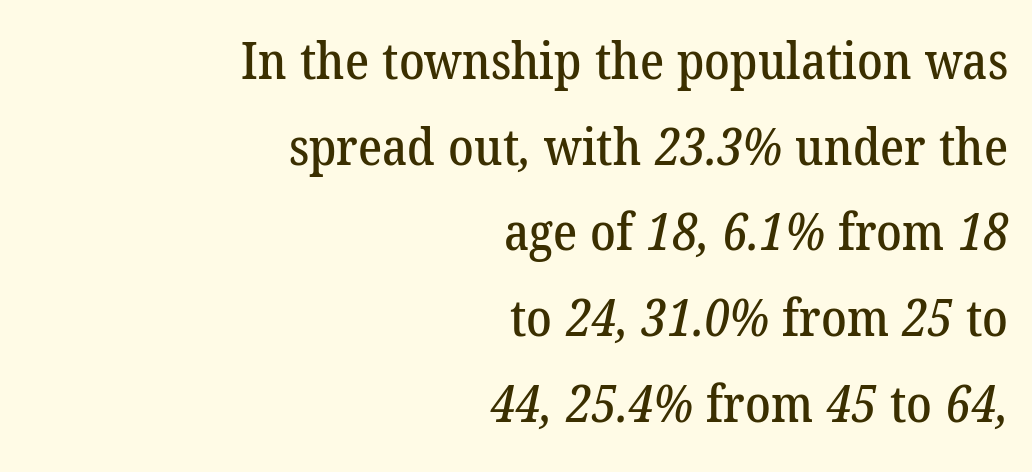
The image shows 51 px serif type; set right-aligned, normal line spacing (1.68x), normal letter spacing, not underlined; low stroke contrast and a medium x-height.
